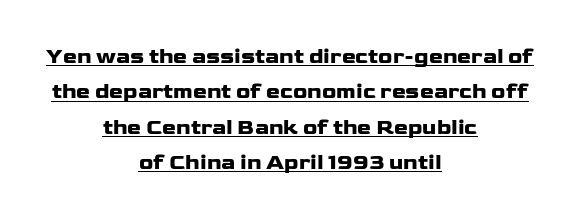
The image shows 21 px bold type, upright; set centered, normal line spacing (1.68x), normal letter spacing, underlined.
